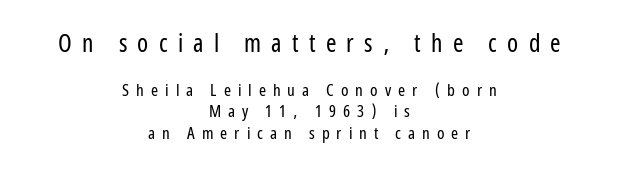
{"italic": "no", "bold": "no", "underline": "no", "align": "center", "line_spacing": "normal", "line_spacing_ratio": 1.25, "letter_spacing": "wide", "letter_spacing_em": 0.41, "larger_block": "first", "size_ratio": 1.47, "glyph_px": 25}
